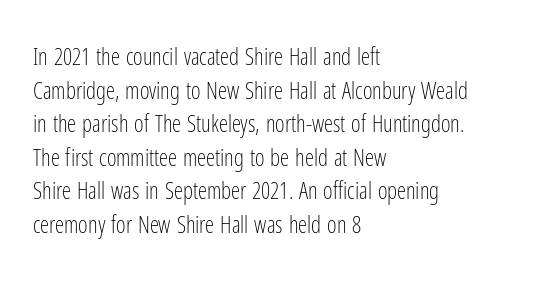
Q: Is the text bold? A: No.
Q: Is the text italic (slanted)? A: No, it is upright.
Q: Is the text underlined? A: No.
Q: How is the paragraph aligned? A: Left-aligned.
Q: Is the spacing between letters normal or unusually wide? A: Normal.
Q: Is the spacing between lines tight, normal or loose? A: Normal.
